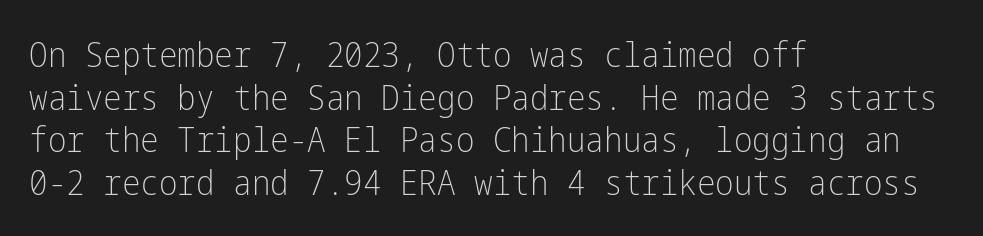
The image shows 35 px light, condensed sans-serif type, upright; set left-aligned, line spacing 1.22x, normal letter spacing, not underlined; low stroke contrast and a medium x-height.
